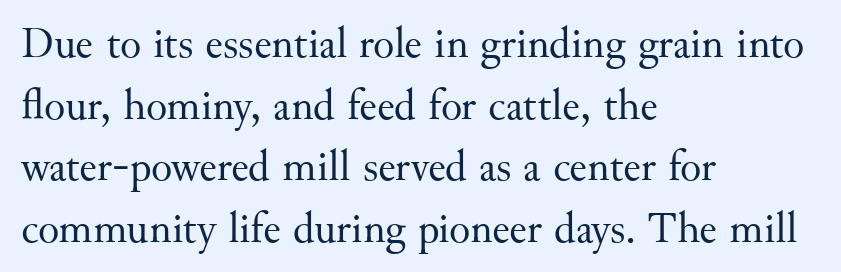
{"serif": "yes", "italic": "no", "bold": "no", "weight": "regular", "width": "normal", "stroke_contrast": "medium", "x_height": "small", "monospaced": "no", "underline": "no", "align": "left", "line_spacing": "normal", "line_spacing_ratio": 1.4, "letter_spacing": "normal", "letter_spacing_em": 0.0, "glyph_px": 44}
